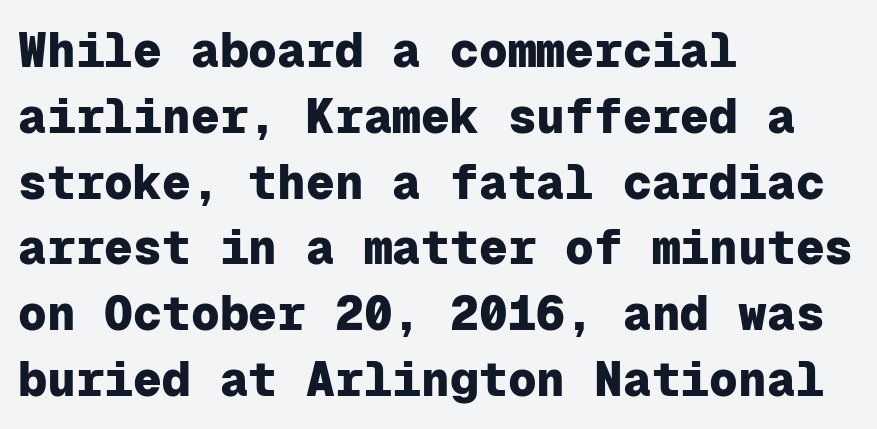
The lettering stays uniformly vertical, giving the passage a roman look. This rendering leaves character spacing at its baseline value. The passage shown stacks its lines at a standard gap. The characters display no serif detailing; their extremities are plain.
